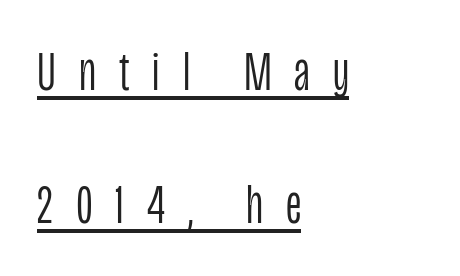
The image shows 56 px light, condensed sans-serif type, upright; set left-aligned, loose line spacing (2.37x), unusually wide letter spacing (+0.41 em), underlined; low stroke contrast and a large x-height.
